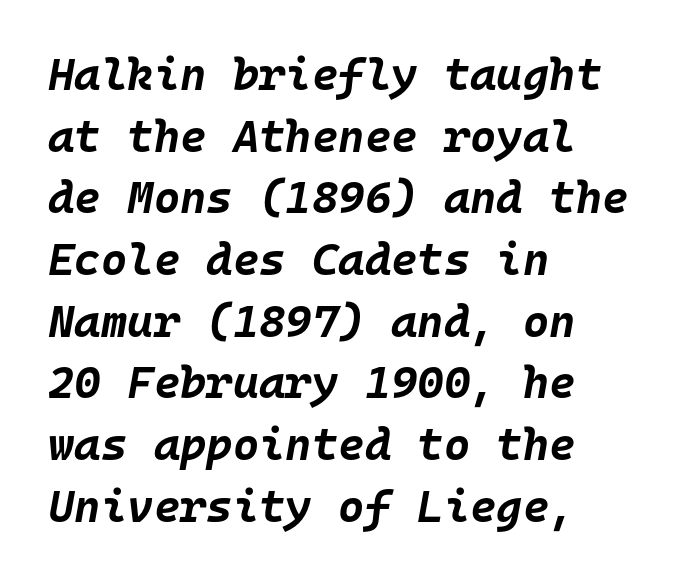
Q: Is the text bold? A: Yes.
Q: Is the text italic (slanted)? A: Yes, it leans right by about 10 degrees.
Q: Is the text underlined? A: No.
Q: How is the paragraph aligned? A: Left-aligned.
Q: Is the spacing between letters normal or unusually wide? A: Normal.
Q: Is the spacing between lines tight, normal or loose? A: Normal.
Q: Width (condensed, normal, or wide)? A: Normal.
Q: Stroke contrast? A: Low.
Q: x-height? A: Large.
Q: Monospaced? A: Yes.
